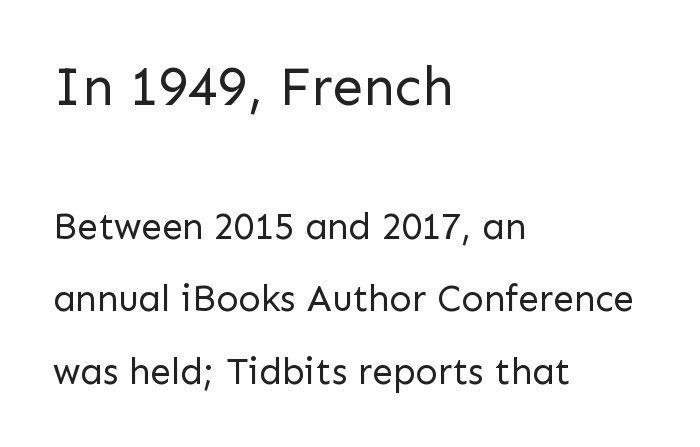
{"serif": "no", "italic": "no", "bold": "no", "weight": "regular", "width": "normal", "stroke_contrast": "low", "x_height": "medium", "monospaced": "no", "underline": "no", "align": "left", "line_spacing": "loose", "line_spacing_ratio": 1.95, "letter_spacing": "normal", "letter_spacing_em": 0.0, "larger_block": "first", "size_ratio": 1.49, "glyph_px": 55}
